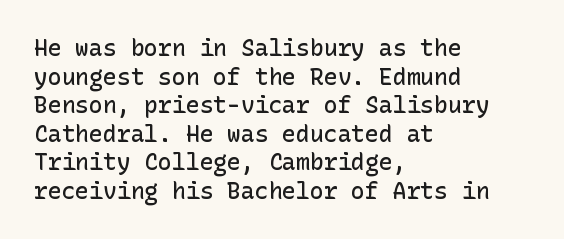
{"italic": "no", "bold": "semi", "underline": "no", "align": "left", "line_spacing_ratio": 1.24, "letter_spacing": "normal", "letter_spacing_em": 0.0, "glyph_px": 23}
